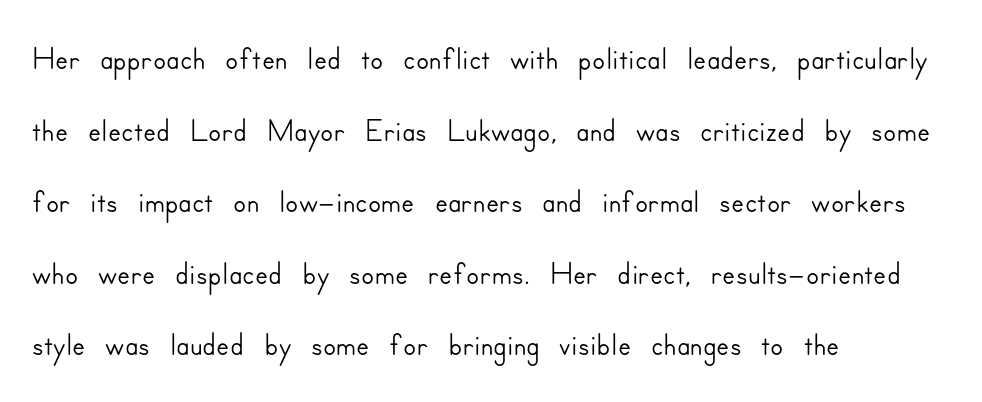
Q: Is the text italic (slanted)? A: No, it is upright.
Q: Is the typeface a serif or a sans-serif typeface? A: Sans-serif.
Q: Is the text underlined? A: No.
Q: How is the paragraph aligned? A: Left-aligned.
Q: Is the spacing between letters normal or unusually wide? A: Normal.
Q: Is the spacing between lines tight, normal or loose? A: Normal.
Q: Width (condensed, normal, or wide)? A: Normal.
Q: Stroke contrast? A: Low.
Q: x-height? A: Small.
Q: Monospaced? A: No.
